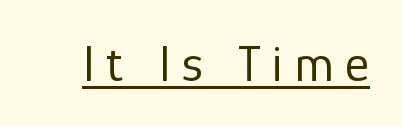
Q: Is the text bold? A: No.
Q: Is the text italic (slanted)? A: No, it is upright.
Q: Is the typeface a serif or a sans-serif typeface? A: Sans-serif.
Q: Is the text underlined? A: Yes.
Q: Is the spacing between letters normal or unusually wide? A: Unusually wide.
Q: Width (condensed, normal, or wide)? A: Normal.
Q: Stroke contrast? A: Low.
Q: x-height? A: Medium.
Q: Monospaced? A: No.
